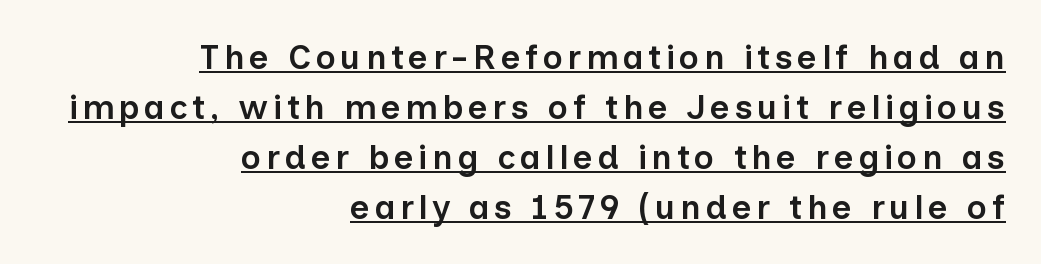
Q: Is the text bold? A: Semi-bold.
Q: Is the text italic (slanted)? A: No, it is upright.
Q: Is the typeface a serif or a sans-serif typeface? A: Sans-serif.
Q: Is the text underlined? A: Yes.
Q: How is the paragraph aligned? A: Right-aligned.
Q: Is the spacing between lines tight, normal or loose? A: Normal.
Q: Width (condensed, normal, or wide)? A: Normal.
Q: Stroke contrast? A: Low.
Q: x-height? A: Medium.
Q: Monospaced? A: No.
